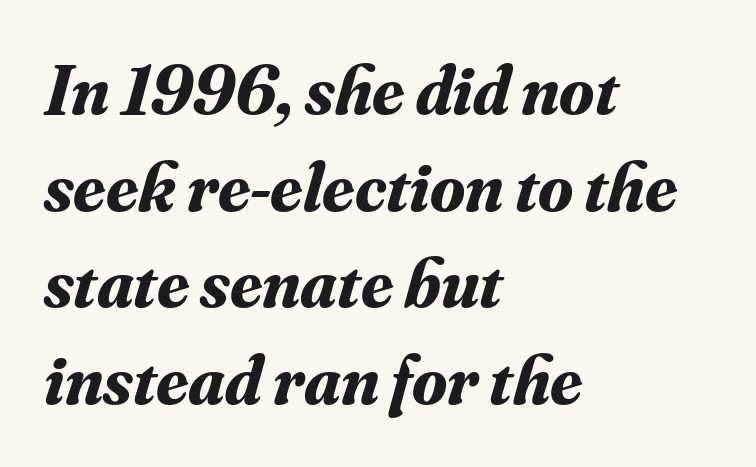
{"serif": "yes", "italic": "yes", "lean": "right", "slant_degrees": 16, "bold": "yes", "weight": "bold", "width": "normal", "stroke_contrast": "medium", "x_height": "small", "monospaced": "no", "underline": "no", "align": "left", "line_spacing": "normal", "line_spacing_ratio": 1.36, "letter_spacing": "normal", "letter_spacing_em": 0.0, "glyph_px": 71}
